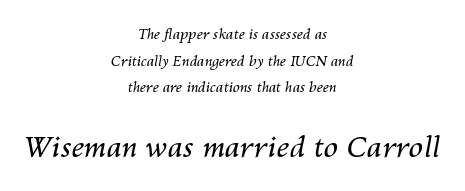
Q: Is the text bold? A: No.
Q: Is the text italic (slanted)? A: Yes, it leans right by about 10 degrees.
Q: Is the text underlined? A: No.
Q: How is the paragraph aligned? A: Centered.
Q: Is the spacing between letters normal or unusually wide? A: Normal.
Q: Is the spacing between lines tight, normal or loose? A: Loose.
Q: Which block of text is set in a larger size, the first (top) or the second (bottom)? A: The second (bottom) one.
Q: Width (condensed, normal, or wide)? A: Normal.
Q: Stroke contrast? A: Medium.
Q: x-height? A: Medium.
Q: Monospaced? A: No.
